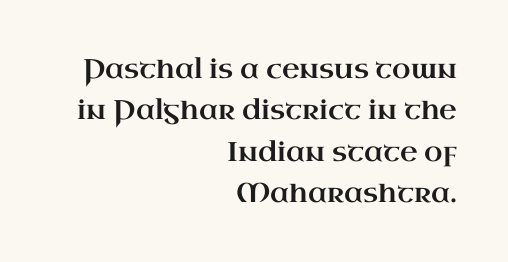
Q: Is the text italic (slanted)? A: No, it is upright.
Q: Is the text underlined? A: No.
Q: How is the paragraph aligned? A: Right-aligned.
Q: Is the spacing between letters normal or unusually wide? A: Normal.
Q: Is the spacing between lines tight, normal or loose? A: Normal.
